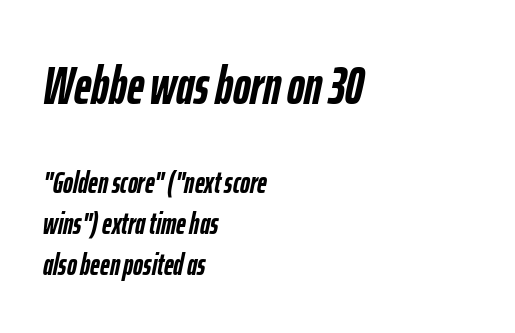
Typesetter's note — upper block bumped up in size, lower block left smaller. Every row of glyphs begins at an identical x-position on the left. Anything drawn beneath the words? Only blank space. The face used here is proportionally spaced, like ordinary book or web type.
